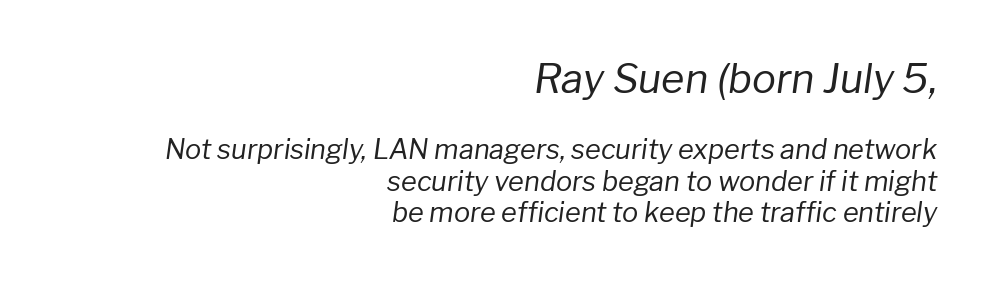
The image shows 40 px regular-weight type, italic (leaning right); set right-aligned, line spacing 1.16x, normal letter spacing, not underlined; the first (top) block is 1.48x larger; low stroke contrast and a medium x-height.
